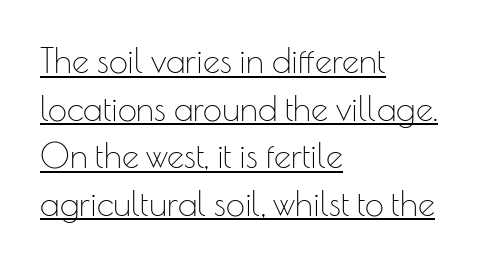
The image shows 34 px thin sans-serif type, upright; set left-aligned, normal line spacing (1.4x), normal letter spacing, underlined; low stroke contrast and a small x-height.
